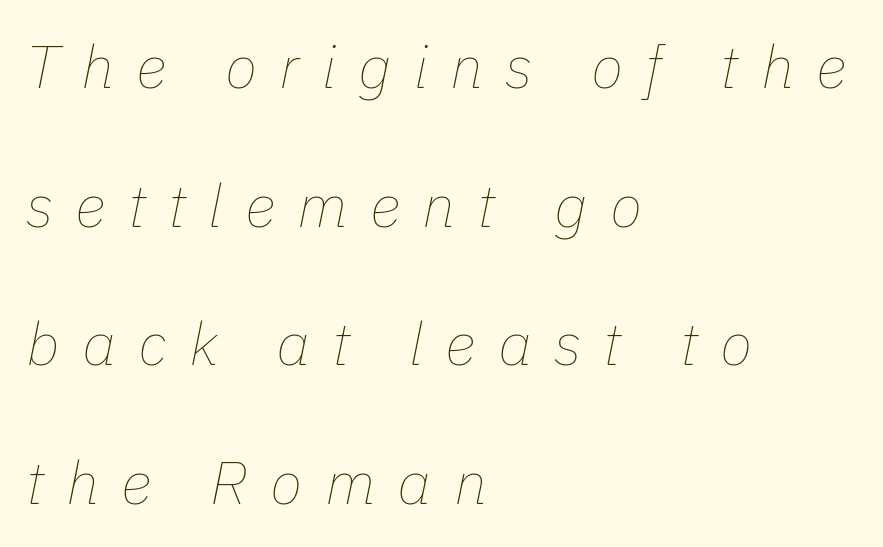
Regarding leading, the lines here are spaced well apart. An italicized treatment has been applied to the whole sample. Varying glyph widths throughout — classic text-font behaviour. The typesetting does not lean heavy: it is not bold. The baseline area is clear. A typesetter would call this heavily tracked-out type.
